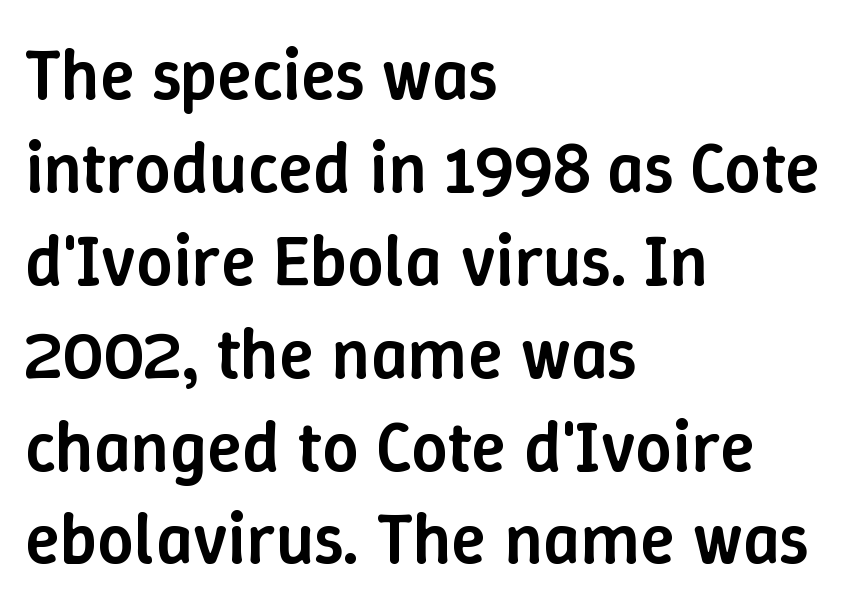
Q: Is the text bold? A: Semi-bold.
Q: Is the text italic (slanted)? A: No, it is upright.
Q: Is the text underlined? A: No.
Q: How is the paragraph aligned? A: Left-aligned.
Q: Is the spacing between letters normal or unusually wide? A: Normal.
Q: Is the spacing between lines tight, normal or loose? A: Normal.
Q: Width (condensed, normal, or wide)? A: Normal.
Q: Stroke contrast? A: Low.
Q: x-height? A: Medium.
Q: Monospaced? A: No.
